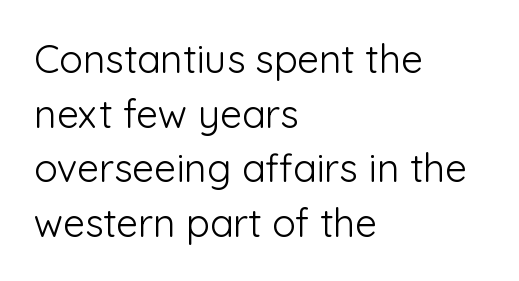
The image shows 39 px light sans-serif type, upright; set left-aligned, normal line spacing (1.4x), normal letter spacing, not underlined; low stroke contrast and a medium x-height.
